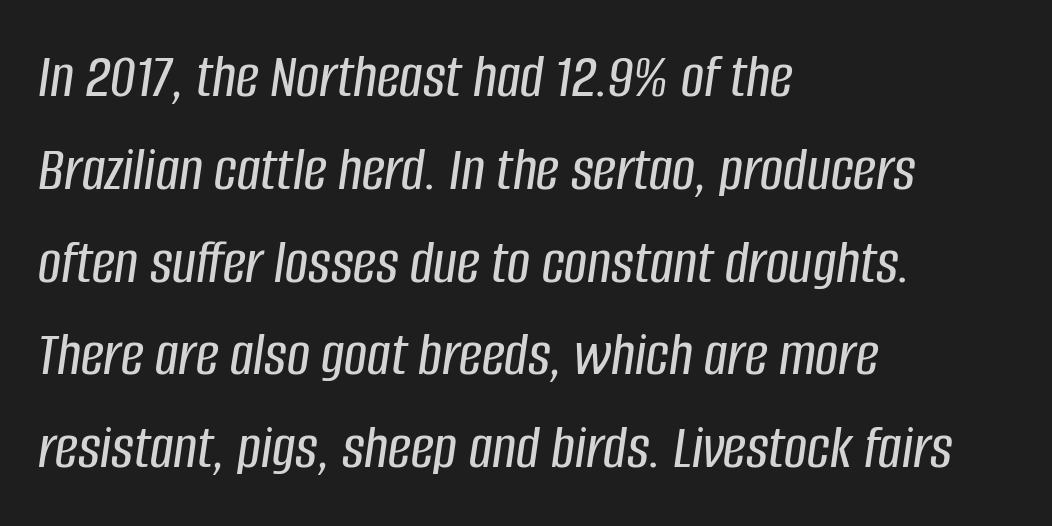
Q: Is the text italic (slanted)? A: Yes, it leans right by about 8 degrees.
Q: Is the text underlined? A: No.
Q: How is the paragraph aligned? A: Left-aligned.
Q: Is the spacing between letters normal or unusually wide? A: Normal.
Q: Is the spacing between lines tight, normal or loose? A: Normal.
Q: Width (condensed, normal, or wide)? A: Condensed.
Q: Stroke contrast? A: Low.
Q: x-height? A: Large.
Q: Monospaced? A: No.
